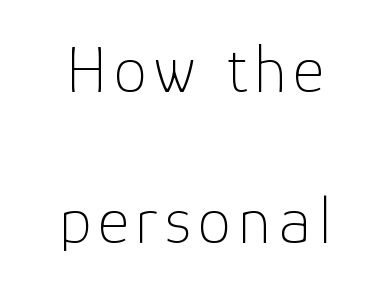
{"serif": "no", "italic": "no", "bold": "no", "weight": "thin", "width": "normal", "stroke_contrast": "low", "x_height": "medium", "monospaced": "no", "underline": "no", "align": "center", "line_spacing": "loose", "line_spacing_ratio": 2.25, "glyph_px": 67}
